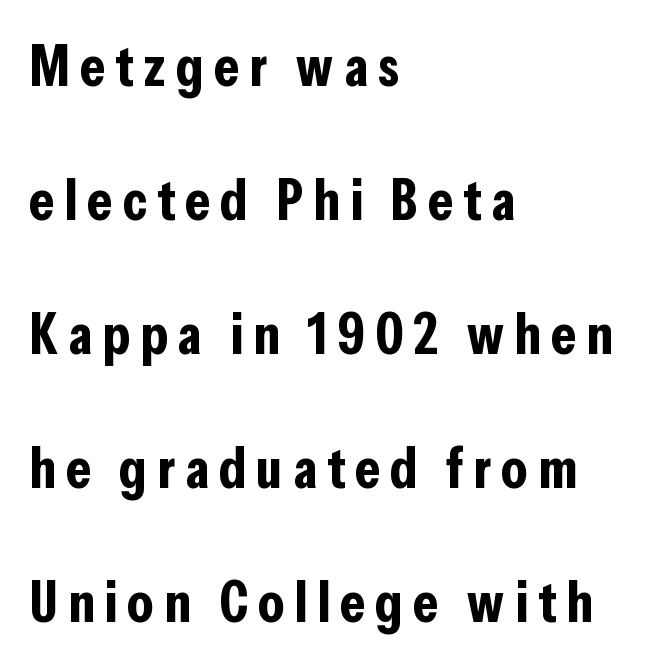
The image shows 58 px bold, condensed sans-serif type, upright; set left-aligned, loose line spacing (2.31x), not underlined; low stroke contrast and a medium x-height.
